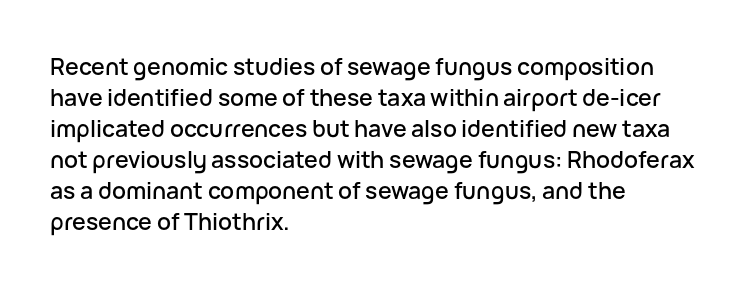
{"italic": "no", "underline": "no", "align": "left", "line_spacing": "normal", "line_spacing_ratio": 1.35, "letter_spacing": "normal", "letter_spacing_em": 0.0, "glyph_px": 23}
